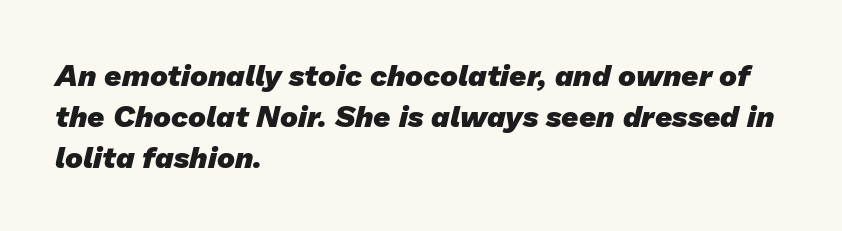
Q: Is the text bold? A: Yes.
Q: Is the typeface a serif or a sans-serif typeface? A: Sans-serif.
Q: Is the text underlined? A: No.
Q: How is the paragraph aligned? A: Left-aligned.
Q: Is the spacing between letters normal or unusually wide? A: Normal.
Q: Is the spacing between lines tight, normal or loose? A: Normal.
Q: Width (condensed, normal, or wide)? A: Normal.
Q: Stroke contrast? A: Low.
Q: x-height? A: Medium.
Q: Monospaced? A: No.
